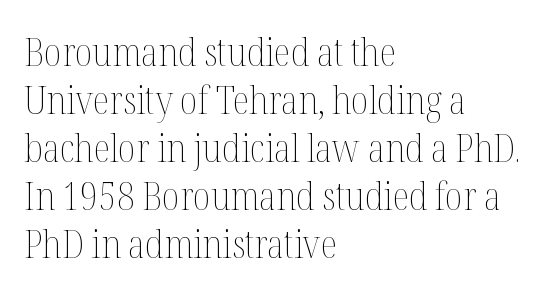
A typesetter would call this proportional, since set widths differ per character. Look at the tracking — it's just the regular setting, nothing added. Posture: straight, roman, zero tilt. Is the type heavy? It reads as light-to-regular instead. The words here are not underlined.
